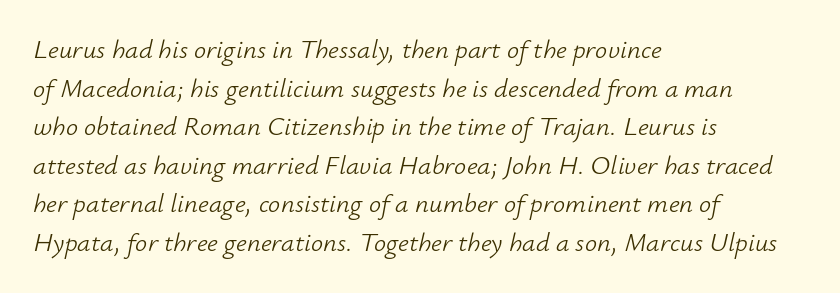
{"italic": "yes", "lean": "right", "slant_degrees": 12, "bold": "no", "underline": "no", "align": "left", "line_spacing": "normal", "line_spacing_ratio": 1.43, "letter_spacing": "normal", "letter_spacing_em": 0.0, "glyph_px": 27}
